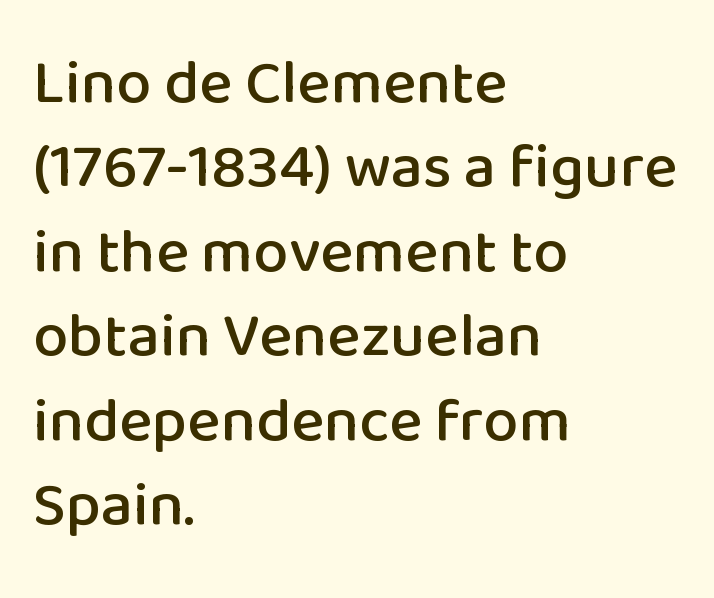
Q: Is the text italic (slanted)? A: No, it is upright.
Q: Is the typeface a serif or a sans-serif typeface? A: Sans-serif.
Q: Is the text underlined? A: No.
Q: How is the paragraph aligned? A: Left-aligned.
Q: Is the spacing between letters normal or unusually wide? A: Normal.
Q: Is the spacing between lines tight, normal or loose? A: Normal.
Q: Width (condensed, normal, or wide)? A: Normal.
Q: Stroke contrast? A: Low.
Q: x-height? A: Medium.
Q: Monospaced? A: No.
